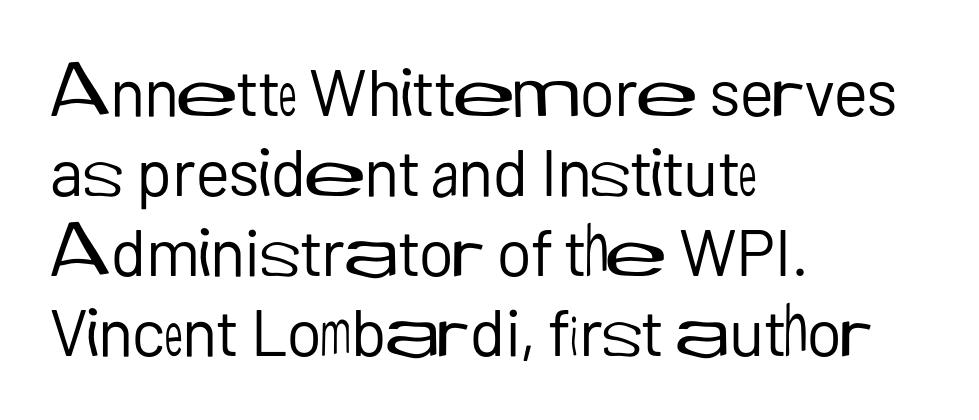
{"serif": "no", "italic": "no", "bold": "no", "weight": "regular", "width": "normal", "stroke_contrast": "low", "x_height": "medium", "monospaced": "no", "underline": "no", "align": "left", "line_spacing_ratio": 1.21, "letter_spacing": "normal", "letter_spacing_em": 0.0, "glyph_px": 66}
